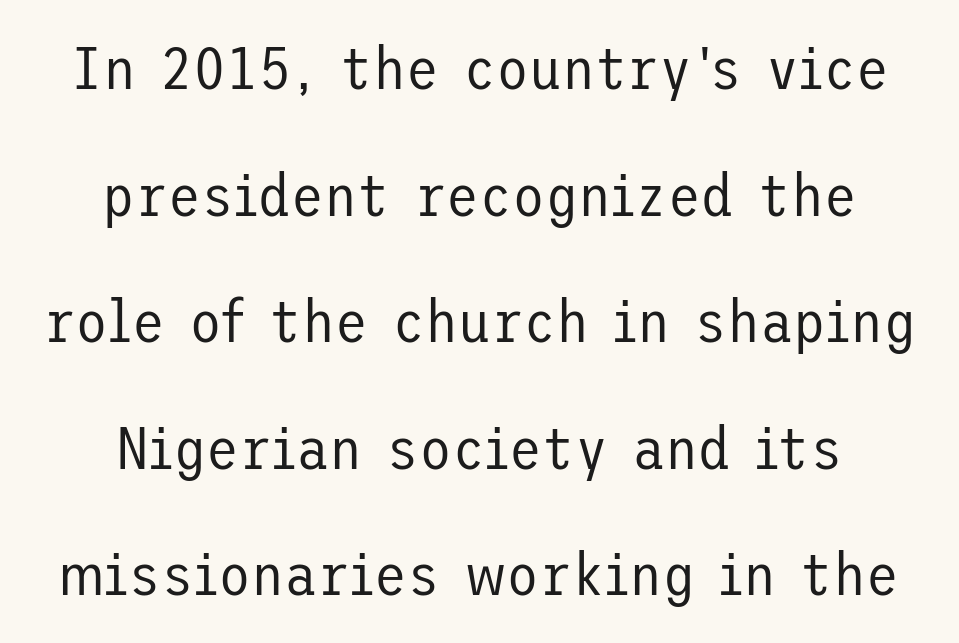
The image shows 60 px regular-weight sans-serif type, upright; set centered, loose line spacing (2.11x), normal letter spacing, not underlined; low stroke contrast and a medium x-height.
